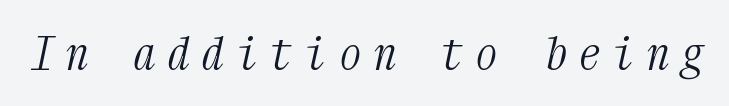
Q: Is the text bold? A: No.
Q: Is the text italic (slanted)? A: Yes, it leans right by about 12 degrees.
Q: Is the typeface a serif or a sans-serif typeface? A: Serif.
Q: Is the text underlined? A: No.
Q: Is the spacing between letters normal or unusually wide? A: Unusually wide.
Q: Width (condensed, normal, or wide)? A: Condensed.
Q: Stroke contrast? A: Medium.
Q: x-height? A: Medium.
Q: Monospaced? A: Yes.
